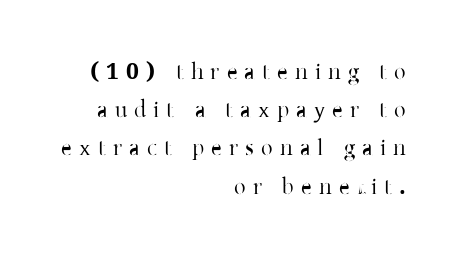
{"italic": "no", "underline": "no", "align": "right", "line_spacing": "normal", "line_spacing_ratio": 1.66, "letter_spacing": "wide", "letter_spacing_em": 0.31, "glyph_px": 23}
